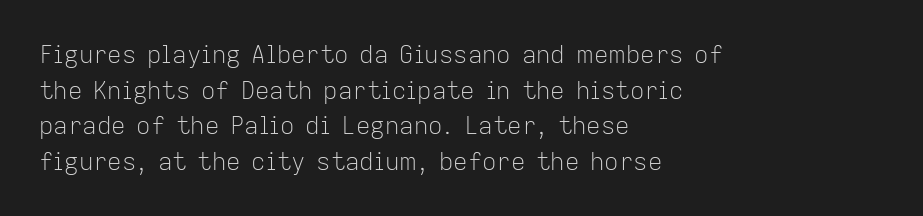
No italicization has been applied; the sample stays upright. Each line starts at the same left margin while the right side varies. Weight: regular or lighter. Compared with typical paragraphs, the rows here are spaced about the same. No extra tracking has been applied to these lines. Any mark beneath the type? The region is blank.
